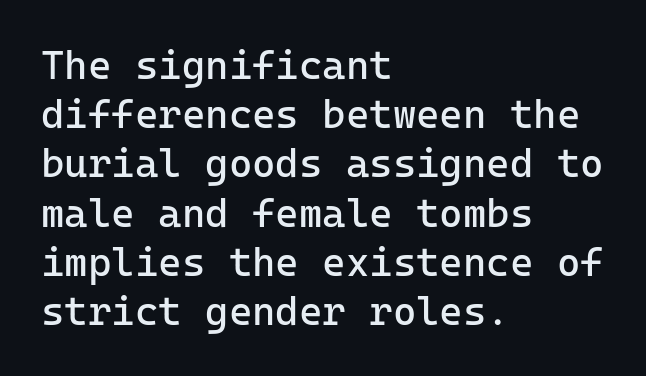
The image shows 40 px regular-weight sans-serif type, upright, monospaced; set left-aligned, line spacing 1.23x, normal letter spacing, not underlined; low stroke contrast and a medium x-height.
